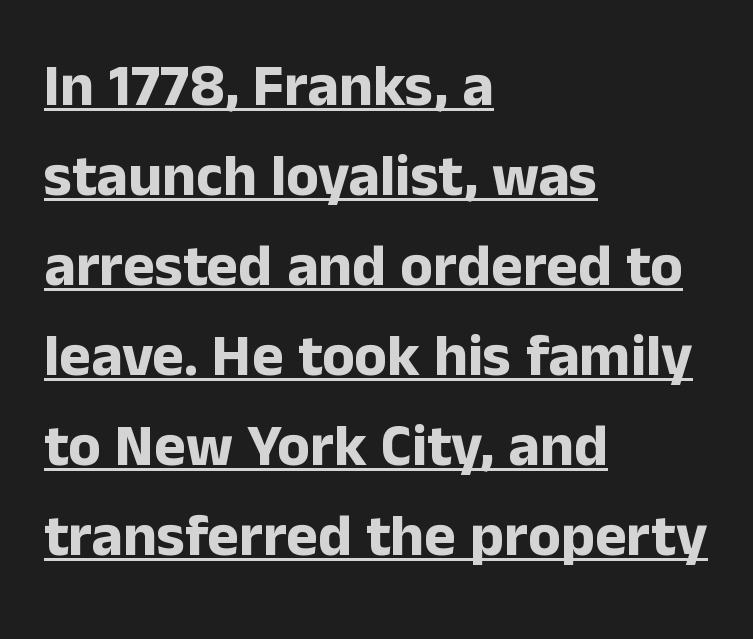
The sample's only ornament is a line tracing under the words. Regarding leading, the lines here are spaced in the standard way. What stands out about the letter spacing? Nothing — it is the standard amount. Chunky letters — that's bold for sure. In terms of letterform style, serifs are entirely absent.
